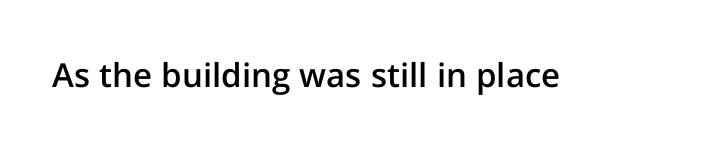
Q: Is the text bold? A: Semi-bold.
Q: Is the text italic (slanted)? A: No, it is upright.
Q: Is the typeface a serif or a sans-serif typeface? A: Sans-serif.
Q: Is the text underlined? A: No.
Q: Is the spacing between letters normal or unusually wide? A: Normal.
Q: Width (condensed, normal, or wide)? A: Normal.
Q: Stroke contrast? A: Low.
Q: x-height? A: Medium.
Q: Monospaced? A: No.
